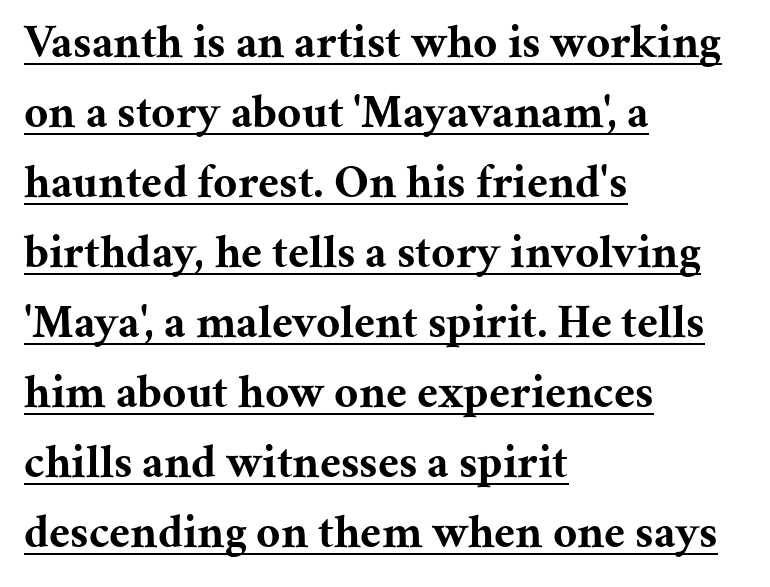
The image shows 47 px bold serif type, upright; set left-aligned, normal line spacing (1.49x), normal letter spacing, underlined; medium stroke contrast and a medium x-height.
